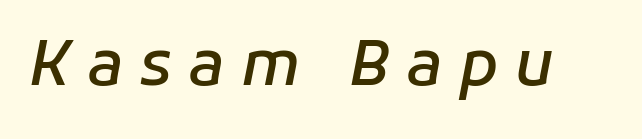
{"italic": "yes", "lean": "right", "slant_degrees": 11, "bold": "semi", "weight": "semibold", "width": "normal", "stroke_contrast": "low", "x_height": "medium", "monospaced": "no", "underline": "no", "letter_spacing": "wide", "letter_spacing_em": 0.26, "glyph_px": 62}
